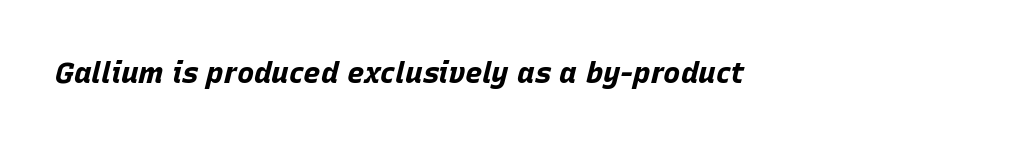
The specimen reads as italic at a glance. Has an underline been added? It has not. Note the varied advance widths — an 'i' is clearly narrower than an 'm'. I'd describe the lettering as bold — thick and assertive. The tracking reads as untouched default to a designer's eye.
